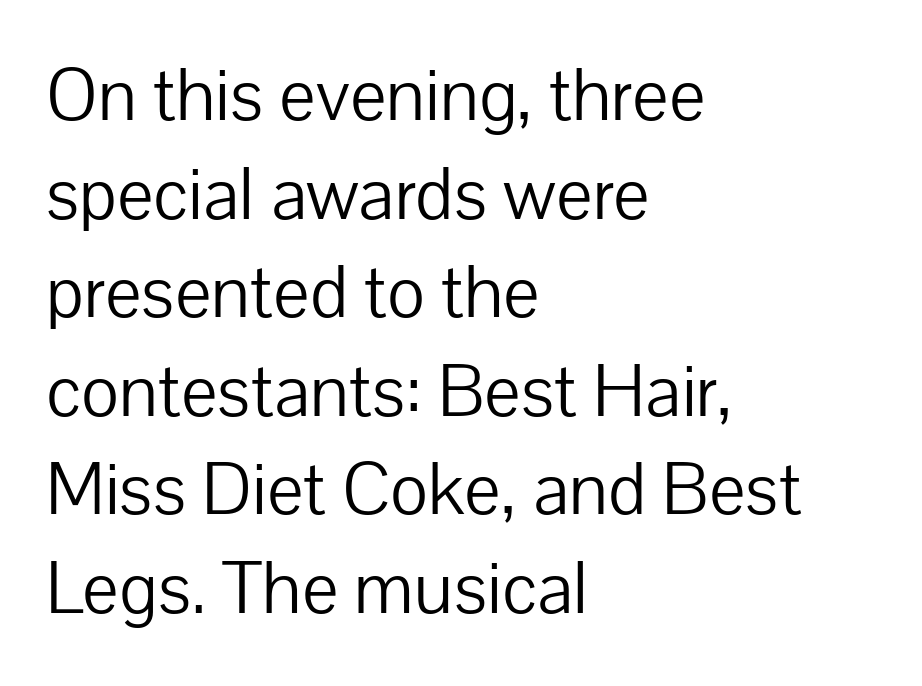
Q: Is the text bold? A: No.
Q: Is the text italic (slanted)? A: No, it is upright.
Q: Is the typeface a serif or a sans-serif typeface? A: Sans-serif.
Q: Is the text underlined? A: No.
Q: How is the paragraph aligned? A: Left-aligned.
Q: Is the spacing between letters normal or unusually wide? A: Normal.
Q: Is the spacing between lines tight, normal or loose? A: Normal.
Q: Width (condensed, normal, or wide)? A: Normal.
Q: Stroke contrast? A: Low.
Q: x-height? A: Medium.
Q: Monospaced? A: No.
